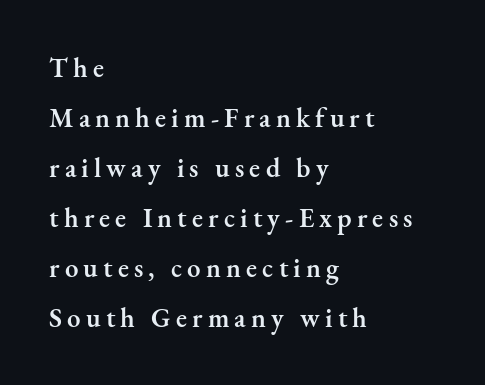
Q: Is the text bold? A: Semi-bold.
Q: Is the text italic (slanted)? A: No, it is upright.
Q: Is the text underlined? A: No.
Q: How is the paragraph aligned? A: Left-aligned.
